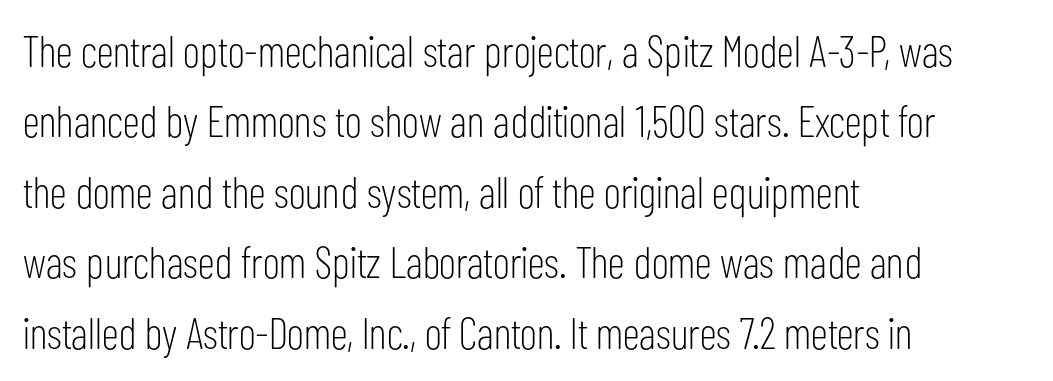
The image shows 44 px light, condensed sans-serif type, upright; set left-aligned, normal line spacing (1.6x), normal letter spacing, not underlined; low stroke contrast and a medium x-height.
